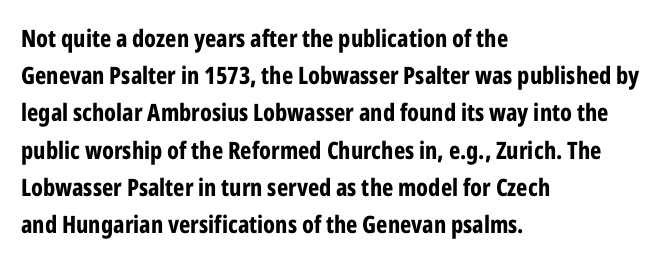
The image shows 24 px bold type, upright; set left-aligned, normal line spacing (1.55x), normal letter spacing, not underlined.
